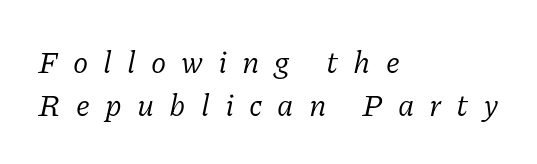
{"serif": "yes", "italic": "yes", "lean": "right", "slant_degrees": 11, "bold": "no", "weight": "regular", "width": "normal", "stroke_contrast": "low", "x_height": "medium", "monospaced": "no", "underline": "no", "align": "left", "line_spacing": "normal", "line_spacing_ratio": 1.38, "letter_spacing": "wide", "letter_spacing_em": 0.49, "glyph_px": 31}
